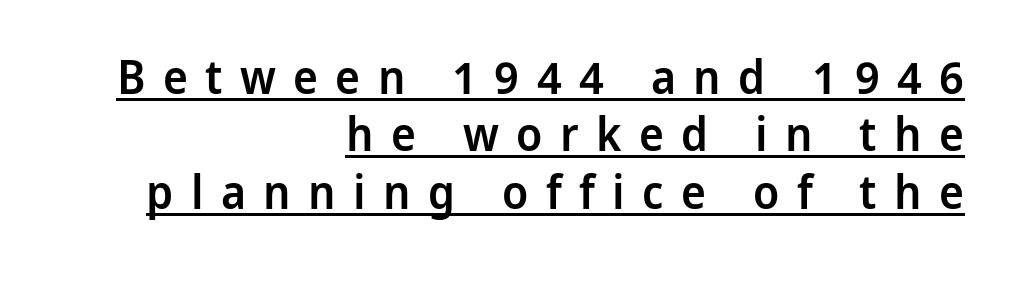
The image shows 47 px semibold sans-serif type, upright; set right-aligned, line spacing 1.22x, unusually wide letter spacing (+0.37 em), underlined; low stroke contrast and a medium x-height.
